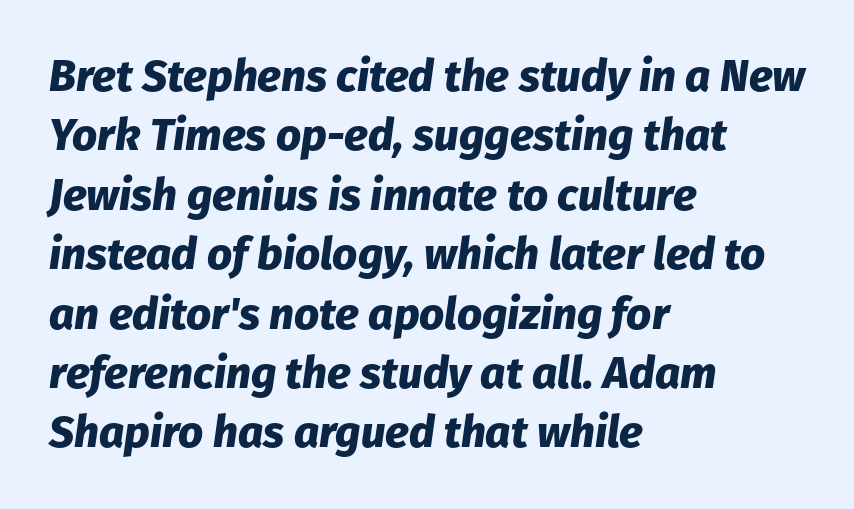
Q: Is the text bold? A: Yes.
Q: Is the text italic (slanted)? A: Yes, it leans right by about 8 degrees.
Q: Is the text underlined? A: No.
Q: How is the paragraph aligned? A: Left-aligned.
Q: Is the spacing between letters normal or unusually wide? A: Normal.
Q: Is the spacing between lines tight, normal or loose? A: Normal.
Q: Width (condensed, normal, or wide)? A: Normal.
Q: Stroke contrast? A: Low.
Q: x-height? A: Medium.
Q: Monospaced? A: No.
